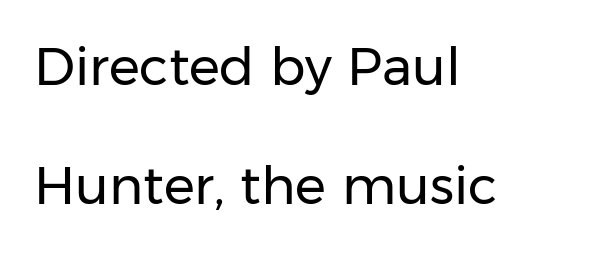
Is this a fixed-width face? No — the glyphs have proportional, varying widths. Leading: increased. Characters remain perfectly vertical along every line. The letters look calm and open, with moderate or lighter stems. Spacing between characters is what you'd get straight out of the box.
